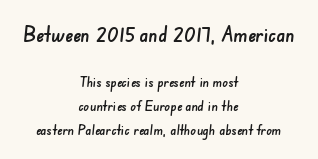
The image shows 21 px text type; set centered, normal line spacing (1.69x), normal letter spacing, not underlined; the first (top) block is 1.5x larger.
